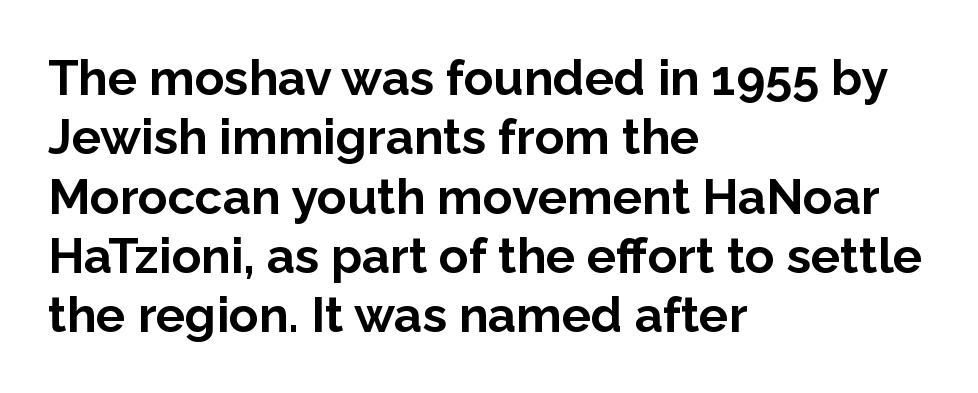
{"serif": "no", "italic": "no", "bold": "yes", "weight": "bold", "width": "normal", "stroke_contrast": "low", "x_height": "medium", "monospaced": "no", "underline": "no", "align": "left", "line_spacing_ratio": 1.21, "letter_spacing": "normal", "letter_spacing_em": 0.0, "glyph_px": 49}
